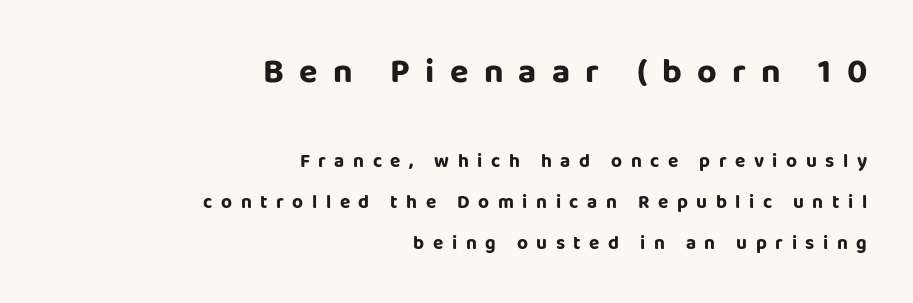
Descender tails drop into unmarked territory. Top chunk: large. Bottom chunk: small. Is the type bold? Yes — the strokes are clearly thick and heavy. Rendered with straight, roman letterforms. Where is the straight margin? On the right. Is this a sans? Yes — the strokes have no serifs.
